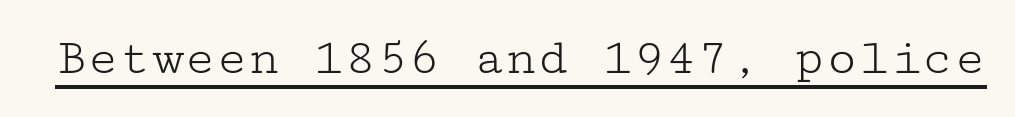
Each word holds together tightly as a unit, with standard inter-letter gaps. This is serif lettering, the kind often seen in printed books. No chunkiness to these letters — they're not bold. You can tell it's not italic because the verticals are truly vertical.
